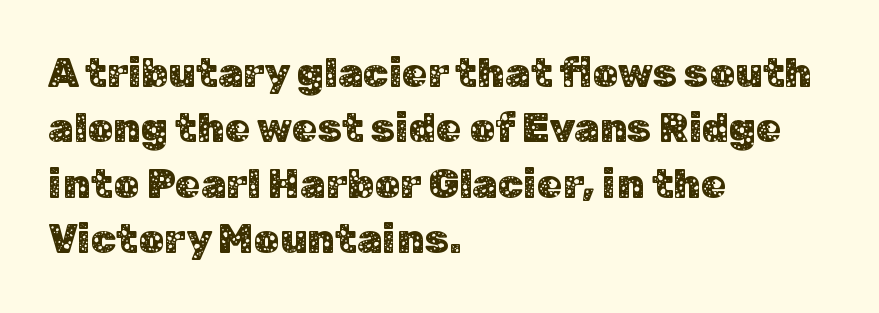
The image shows 41 px sans-serif type, upright; set left-aligned, normal line spacing (1.35x), normal letter spacing, not underlined; low stroke contrast and a medium x-height.
